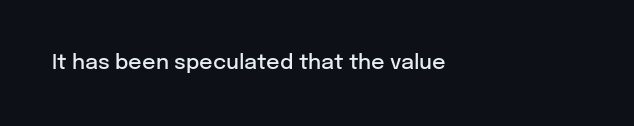
The image shows 21 px text type, upright; set left-aligned, normal letter spacing, not underlined.
